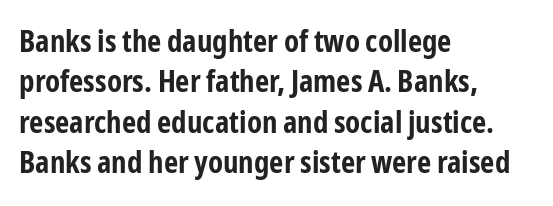
Q: Is the text bold? A: Yes.
Q: Is the text italic (slanted)? A: No, it is upright.
Q: Is the typeface a serif or a sans-serif typeface? A: Sans-serif.
Q: Is the text underlined? A: No.
Q: How is the paragraph aligned? A: Left-aligned.
Q: Is the spacing between letters normal or unusually wide? A: Normal.
Q: Is the spacing between lines tight, normal or loose? A: Normal.
Q: Width (condensed, normal, or wide)? A: Condensed.
Q: Stroke contrast? A: Low.
Q: x-height? A: Medium.
Q: Monospaced? A: No.
